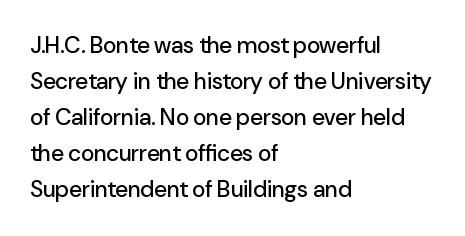
Q: Is the text italic (slanted)? A: No, it is upright.
Q: Is the text underlined? A: No.
Q: How is the paragraph aligned? A: Left-aligned.
Q: Is the spacing between letters normal or unusually wide? A: Normal.
Q: Is the spacing between lines tight, normal or loose? A: Normal.
